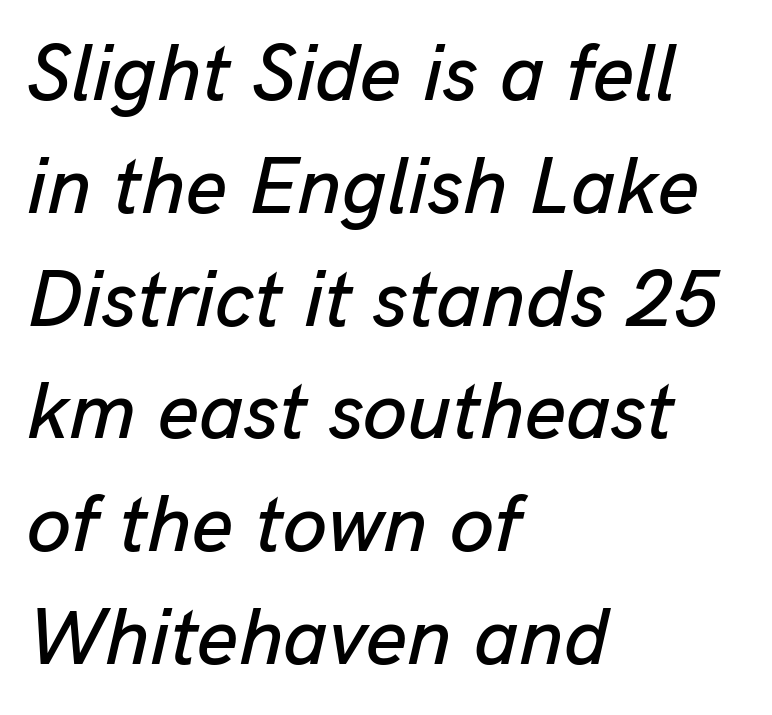
Observe the lean: these are italic letterforms. Character widths vary here, with narrow letters taking less room than wide ones. A classic flush-left, rag-right setting is used for this passage. Leading matches the norm, producing a regular column. The gap between lines stays unmarked. The face used here is rendered with its standard letterfit.
